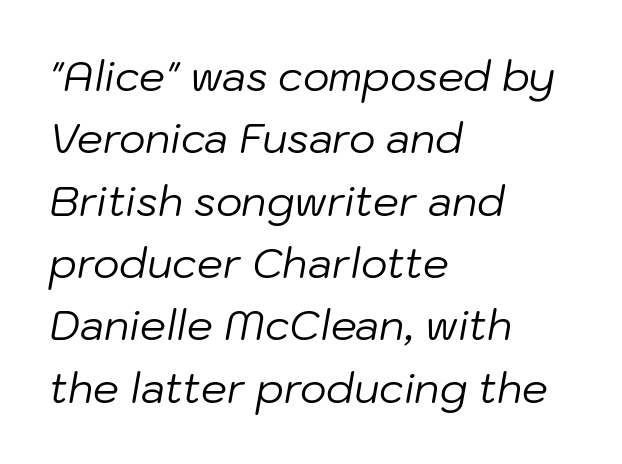
Q: Is the text bold? A: No.
Q: Is the text italic (slanted)? A: Yes, it leans right by about 10 degrees.
Q: Is the text underlined? A: No.
Q: How is the paragraph aligned? A: Left-aligned.
Q: Is the spacing between letters normal or unusually wide? A: Normal.
Q: Is the spacing between lines tight, normal or loose? A: Normal.
Q: Width (condensed, normal, or wide)? A: Normal.
Q: Stroke contrast? A: Low.
Q: x-height? A: Medium.
Q: Monospaced? A: No.
